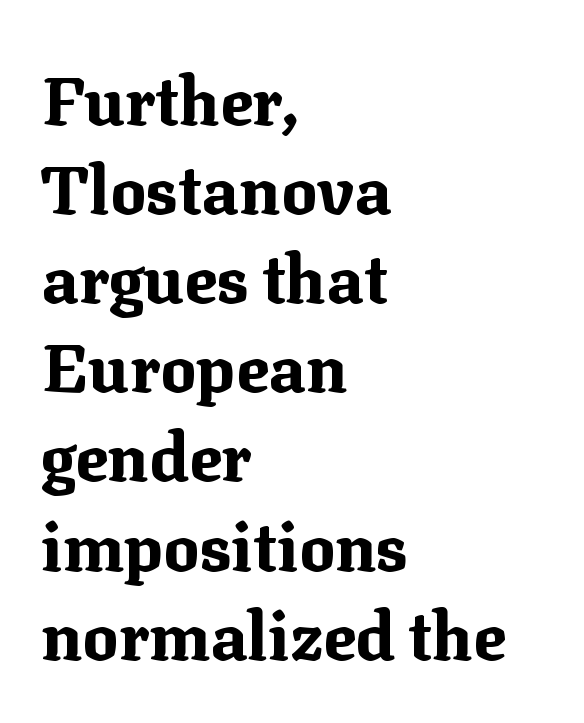
Q: Is the text bold? A: Yes.
Q: Is the text italic (slanted)? A: No, it is upright.
Q: Is the typeface a serif or a sans-serif typeface? A: Serif.
Q: Is the text underlined? A: No.
Q: How is the paragraph aligned? A: Left-aligned.
Q: Is the spacing between letters normal or unusually wide? A: Normal.
Q: Is the spacing between lines tight, normal or loose? A: Normal.
Q: Width (condensed, normal, or wide)? A: Normal.
Q: Stroke contrast? A: Medium.
Q: x-height? A: Medium.
Q: Monospaced? A: No.
